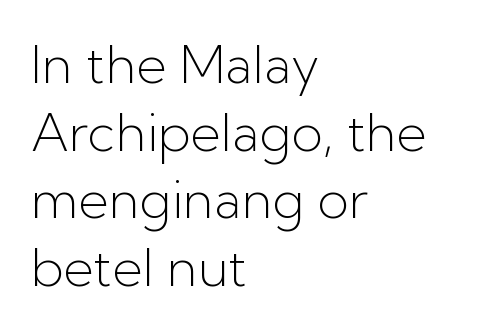
Quick note: not italic, upright. Line starts are locked; line ends wander. The typesetting does not lean heavy: it is not bold. Students, observe: this is what conventionally led text looks like. Nobody touched the tracking dial on this one. These lines are rendered in a variable-pitch font.
